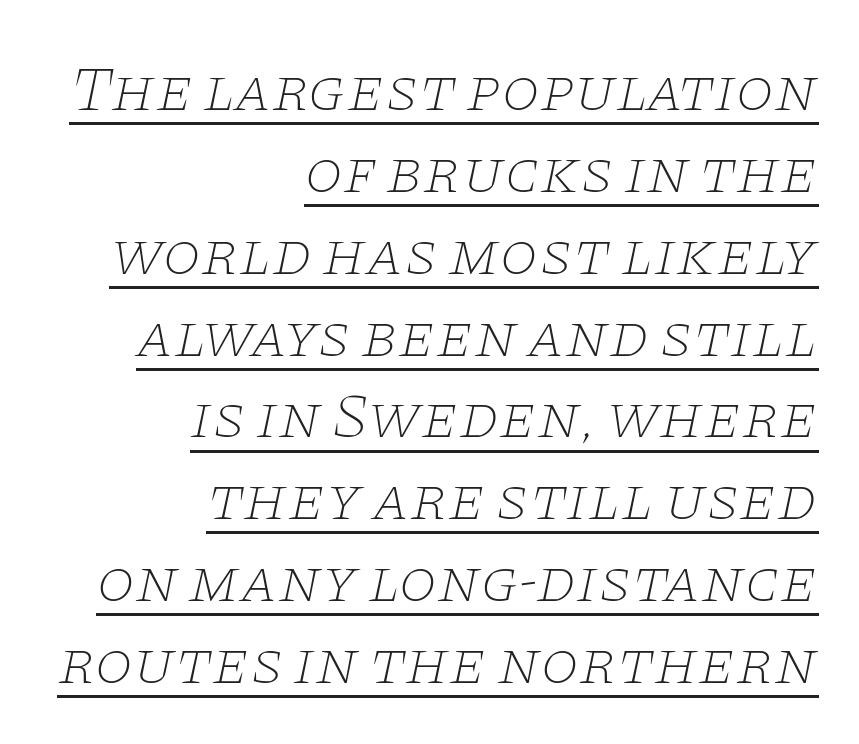
{"serif": "yes", "italic": "yes", "lean": "right", "slant_degrees": 11, "bold": "no", "weight": "thin", "width": "wide", "stroke_contrast": "low", "x_height": "large", "monospaced": "no", "underline": "yes", "align": "right", "line_spacing": "normal", "line_spacing_ratio": 1.32, "letter_spacing": "normal", "letter_spacing_em": 0.0, "glyph_px": 62}
